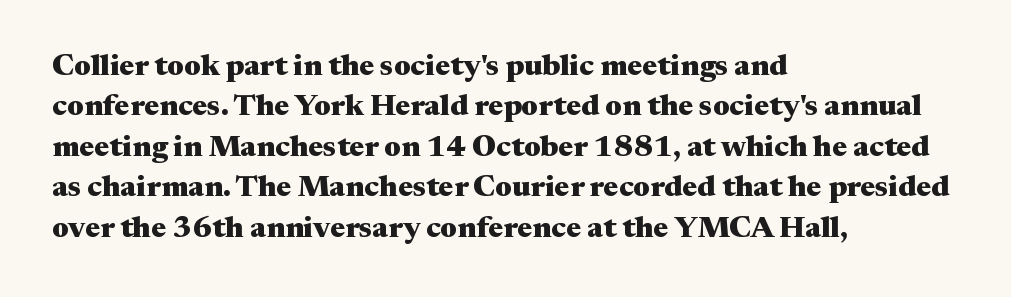
The image shows 30 px heavy, wide serif type, upright; set left-aligned, normal line spacing (1.35x), normal letter spacing, not underlined; medium stroke contrast and a medium x-height.
